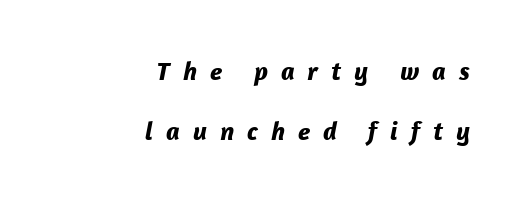
The image shows 26 px bold type, italic (leaning right); set right-aligned, loose line spacing (2.3x), unusually wide letter spacing (+0.5 em), not underlined.
